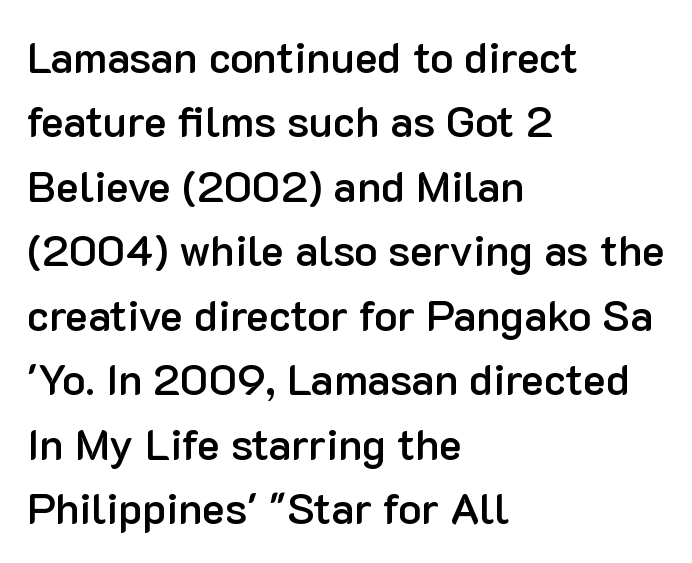
The image shows 43 px semibold sans-serif type, upright; set left-aligned, normal line spacing (1.5x), normal letter spacing, not underlined; low stroke contrast and a medium x-height.
